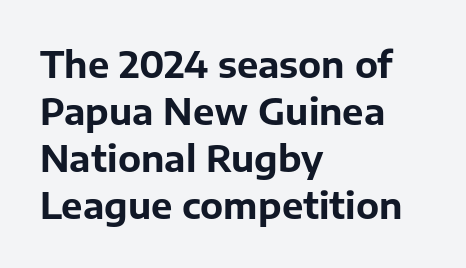
The image shows 36 px bold sans-serif type, upright; set left-aligned, normal line spacing (1.31x), normal letter spacing, not underlined; low stroke contrast and a medium x-height.
